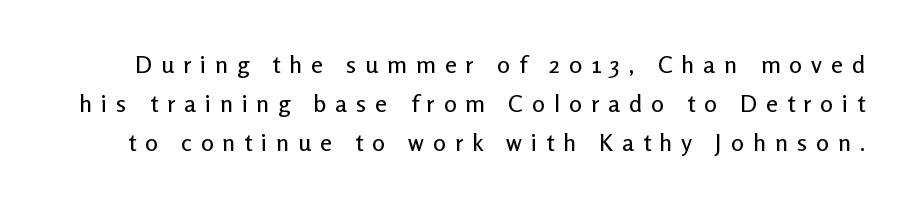
{"italic": "no", "underline": "no", "line_spacing": "normal", "line_spacing_ratio": 1.63, "letter_spacing": "wide", "letter_spacing_em": 0.37, "glyph_px": 24}
